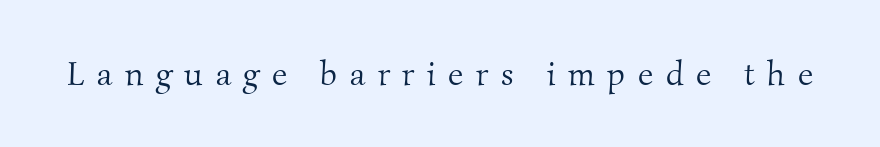
The image shows 34 px light serif type; set unusually wide letter spacing (+0.37 em), not underlined; medium stroke contrast and a small x-height.
